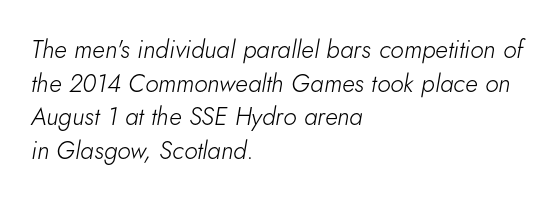
Q: Is the text bold? A: No.
Q: Is the text italic (slanted)? A: Yes, it leans right by about 5 degrees.
Q: Is the text underlined? A: No.
Q: How is the paragraph aligned? A: Left-aligned.
Q: Is the spacing between letters normal or unusually wide? A: Normal.
Q: Is the spacing between lines tight, normal or loose? A: Normal.
